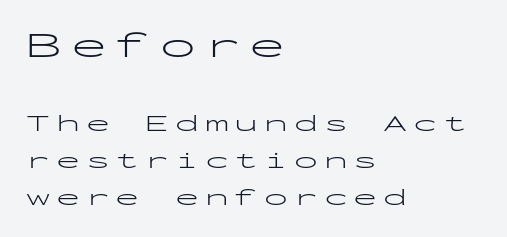
Q: Is the text bold? A: No.
Q: Is the text italic (slanted)? A: No, it is upright.
Q: Is the typeface a serif or a sans-serif typeface? A: Sans-serif.
Q: Is the text underlined? A: No.
Q: How is the paragraph aligned? A: Left-aligned.
Q: Is the spacing between letters normal or unusually wide? A: Unusually wide.
Q: Is the spacing between lines tight, normal or loose? A: Normal.
Q: Which block of text is set in a larger size, the first (top) or the second (bottom)? A: The first (top) one.
Q: Width (condensed, normal, or wide)? A: Wide.
Q: Stroke contrast? A: Low.
Q: x-height? A: Medium.
Q: Monospaced? A: Yes.
